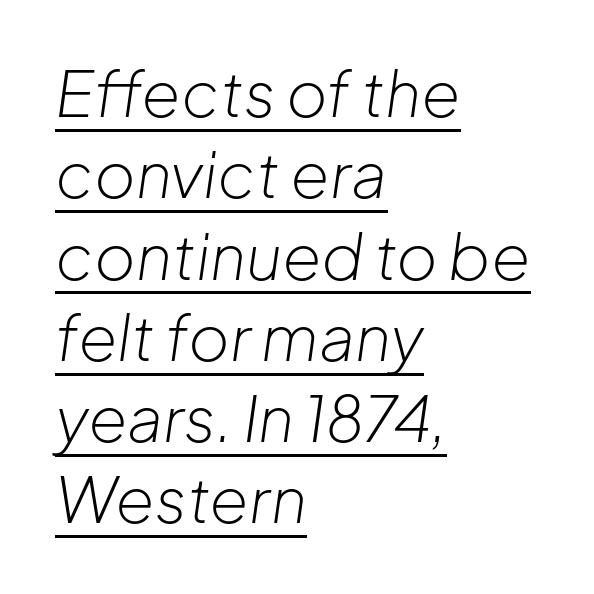
The image shows 63 px light type, italic (leaning right); set left-aligned, normal line spacing (1.29x), normal letter spacing, underlined; low stroke contrast and a medium x-height.
